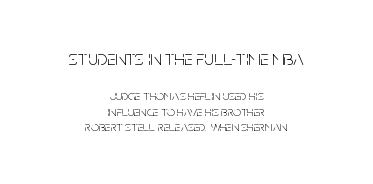
Q: Is the text bold? A: No.
Q: Is the text italic (slanted)? A: No, it is upright.
Q: Is the text underlined? A: No.
Q: How is the paragraph aligned? A: Centered.
Q: Is the spacing between letters normal or unusually wide? A: Normal.
Q: Is the spacing between lines tight, normal or loose? A: Tight.
Q: Which block of text is set in a larger size, the first (top) or the second (bottom)? A: The first (top) one.
